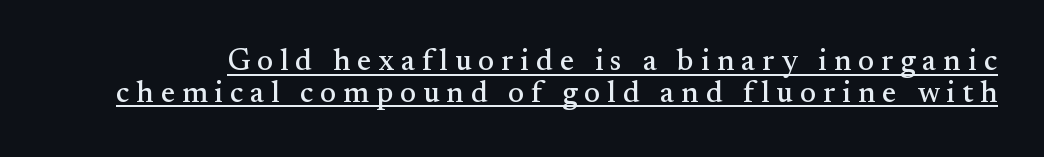
Q: Is the text italic (slanted)? A: No, it is upright.
Q: Is the typeface a serif or a sans-serif typeface? A: Serif.
Q: Is the text underlined? A: Yes.
Q: Is the spacing between letters normal or unusually wide? A: Unusually wide.
Q: Is the spacing between lines tight, normal or loose? A: Tight.
Q: Width (condensed, normal, or wide)? A: Normal.
Q: Stroke contrast? A: Medium.
Q: x-height? A: Small.
Q: Monospaced? A: No.
